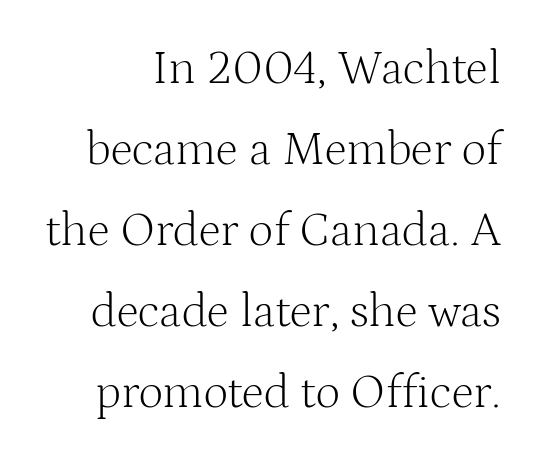
These lines are rendered in a variable-pitch font. Regarding leading, the lines here are spaced in the standard way. A typesetter would label this face a serif. The letterforms sit shoulder to shoulder at normal distance. The font is comparable to plain body text, perhaps lighter. The lettering holds an erect, upright posture throughout.
